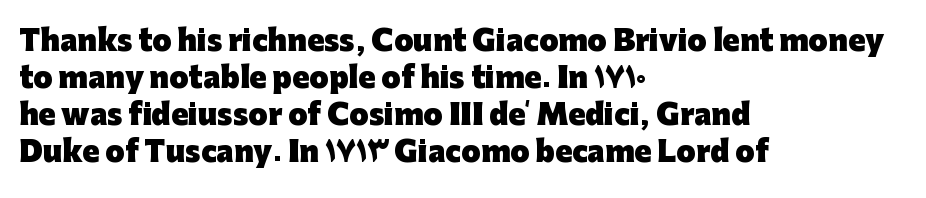
To sum up the face: it is a sans, with no serifs. Is this a fixed-width face? No — the glyphs have proportional, varying widths. Each line starts at the same left margin while the right side varies. Underline: absent.
